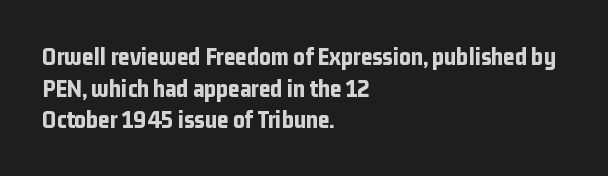
Q: Is the text bold? A: Yes.
Q: Is the text italic (slanted)? A: No, it is upright.
Q: Is the text underlined? A: No.
Q: How is the paragraph aligned? A: Left-aligned.
Q: Is the spacing between letters normal or unusually wide? A: Normal.
Q: Is the spacing between lines tight, normal or loose? A: Normal.
